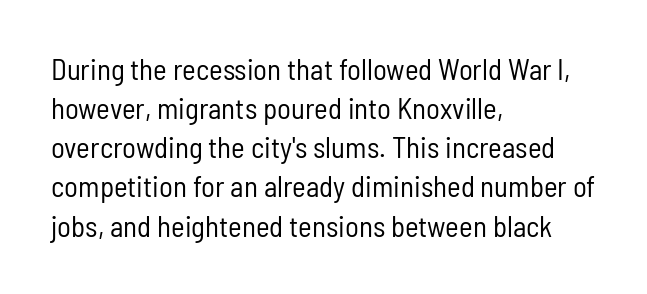
The type is set solid horizontally, with unmodified tracking. The strokes are not fattened; the text isn't bold. Examine the stroke ends and you'll find no serifs. Note the varied advance widths — an 'i' is clearly narrower than an 'm'. Glance below the letters and you will spot only blank space.
